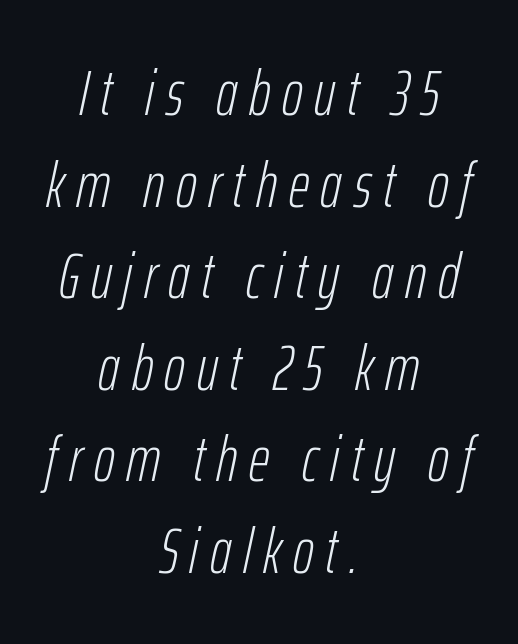
Q: Is the text bold? A: No.
Q: Is the text italic (slanted)? A: Yes, it leans right by about 12 degrees.
Q: Is the text underlined? A: No.
Q: How is the paragraph aligned? A: Centered.
Q: Is the spacing between lines tight, normal or loose? A: Normal.
Q: Width (condensed, normal, or wide)? A: Condensed.
Q: Stroke contrast? A: Low.
Q: x-height? A: Medium.
Q: Monospaced? A: No.
